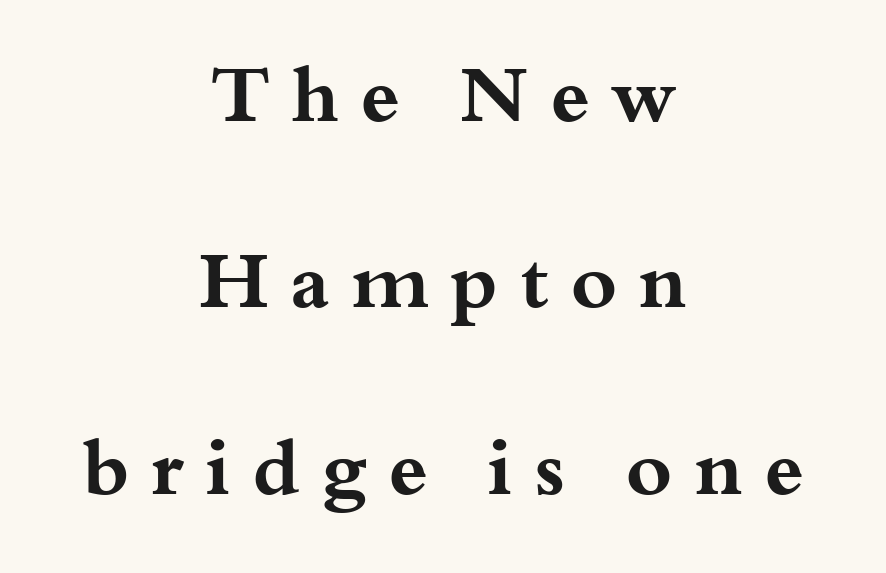
Q: Is the text bold? A: Yes.
Q: Is the text italic (slanted)? A: No, it is upright.
Q: Is the typeface a serif or a sans-serif typeface? A: Serif.
Q: Is the text underlined? A: No.
Q: How is the paragraph aligned? A: Centered.
Q: Is the spacing between letters normal or unusually wide? A: Unusually wide.
Q: Is the spacing between lines tight, normal or loose? A: Loose.
Q: Width (condensed, normal, or wide)? A: Wide.
Q: Stroke contrast? A: Medium.
Q: x-height? A: Small.
Q: Monospaced? A: No.
